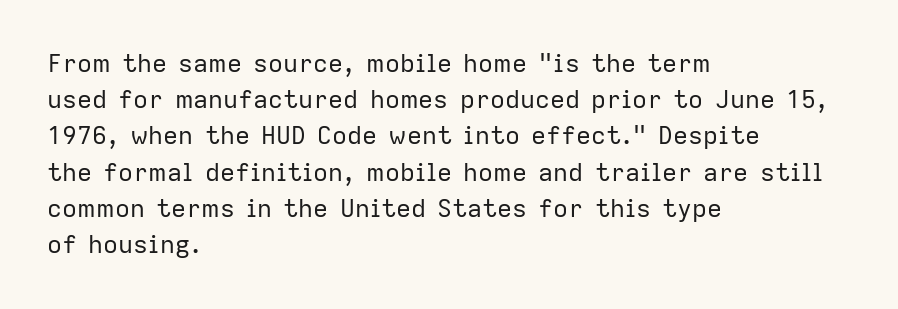
{"italic": "no", "bold": "no", "underline": "no", "align": "left", "line_spacing": "normal", "line_spacing_ratio": 1.45, "letter_spacing": "normal", "letter_spacing_em": 0.0, "glyph_px": 25}
